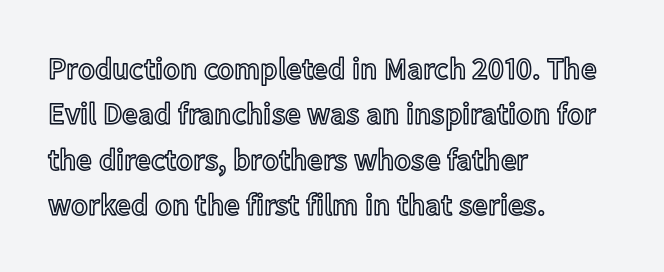
The image shows 31 px text type, upright; set left-aligned, normal line spacing (1.46x), normal letter spacing, not underlined; a medium x-height.
